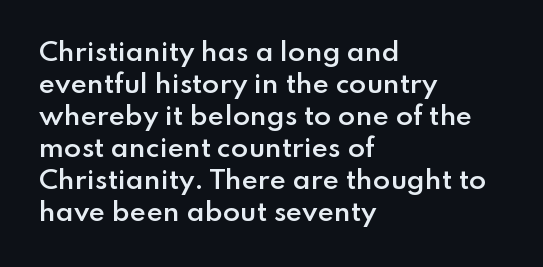
Q: Is the text bold? A: Semi-bold.
Q: Is the text italic (slanted)? A: No, it is upright.
Q: Is the text underlined? A: No.
Q: How is the paragraph aligned? A: Left-aligned.
Q: Is the spacing between letters normal or unusually wide? A: Normal.
Q: Is the spacing between lines tight, normal or loose? A: Normal.
